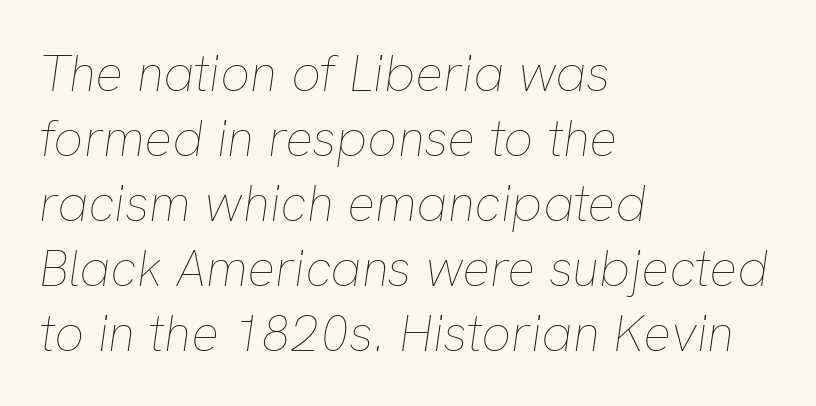
{"italic": "yes", "lean": "right", "slant_degrees": 8, "bold": "no", "weight": "thin", "width": "normal", "stroke_contrast": "low", "x_height": "medium", "monospaced": "no", "underline": "no", "align": "left", "line_spacing": "normal", "line_spacing_ratio": 1.25, "letter_spacing": "normal", "letter_spacing_em": 0.0, "glyph_px": 52}
